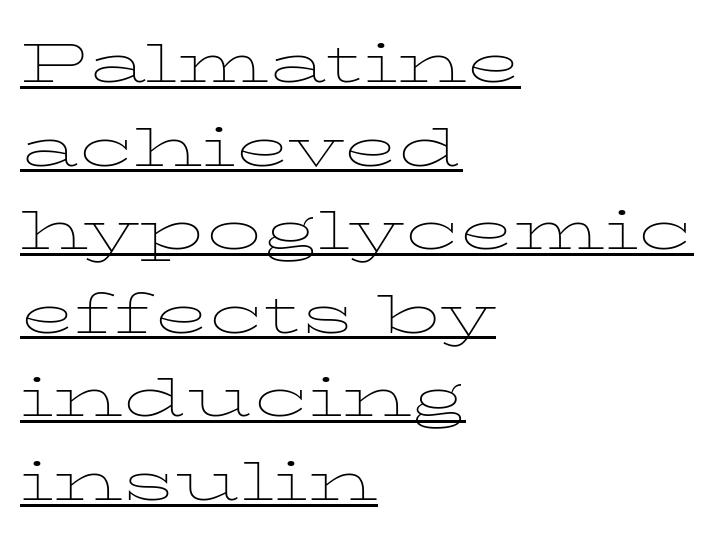
Tall strokes in this sample are plumb rather than angled. The rendering shows small feet on the letterforms — a serif design. This is not heavy type; no bold has been used. Honestly, the underline is the first thing you notice here. If you measured baseline to baseline, you'd find a middling distance. The rag falls on the right side of this text block.
